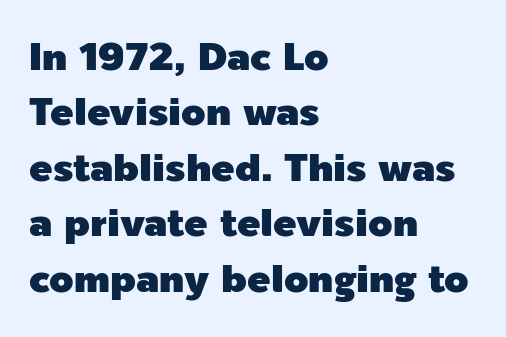
{"serif": "no", "italic": "no", "width": "normal", "x_height": "medium", "monospaced": "no", "underline": "no", "align": "left", "line_spacing": "normal", "line_spacing_ratio": 1.42, "letter_spacing": "normal", "letter_spacing_em": 0.0, "glyph_px": 39}
